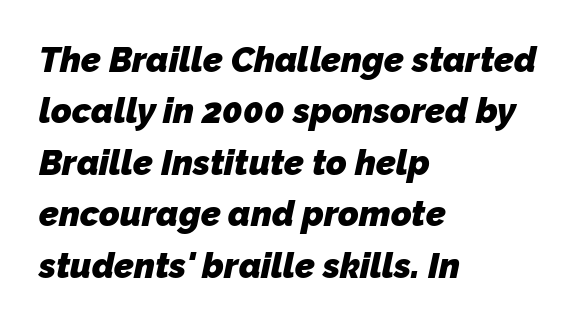
The image shows 35 px heavy sans-serif type; set left-aligned, normal line spacing (1.47x), normal letter spacing, not underlined; low stroke contrast and a medium x-height.
